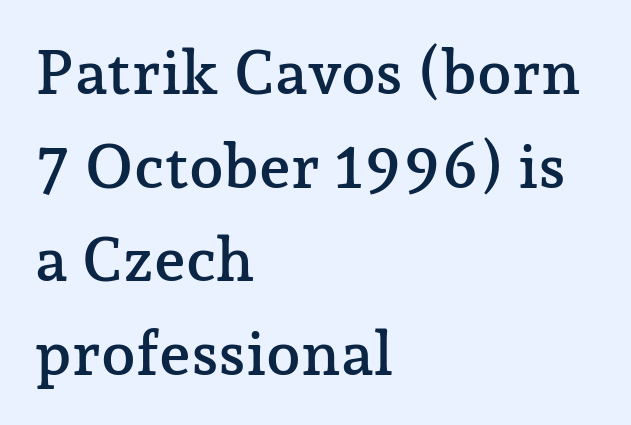
{"serif": "yes", "italic": "no", "width": "normal", "stroke_contrast": "low", "x_height": "medium", "monospaced": "no", "underline": "no", "align": "left", "line_spacing": "normal", "line_spacing_ratio": 1.51, "letter_spacing": "normal", "letter_spacing_em": 0.0, "glyph_px": 62}
